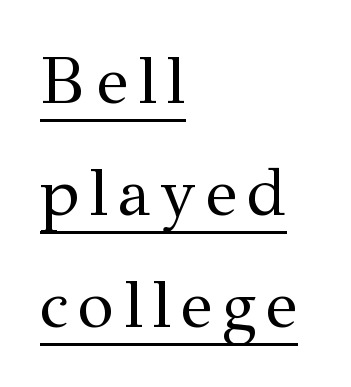
Q: Is the text bold? A: No.
Q: Is the text italic (slanted)? A: No, it is upright.
Q: Is the typeface a serif or a sans-serif typeface? A: Serif.
Q: Is the text underlined? A: Yes.
Q: How is the paragraph aligned? A: Left-aligned.
Q: Is the spacing between lines tight, normal or loose? A: Normal.
Q: Width (condensed, normal, or wide)? A: Normal.
Q: Stroke contrast? A: Medium.
Q: x-height? A: Medium.
Q: Monospaced? A: No.
